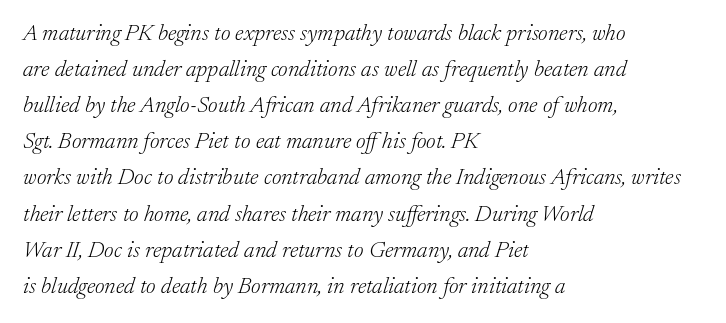
{"italic": "yes", "lean": "right", "slant_degrees": 17, "bold": "no", "underline": "no", "align": "left", "line_spacing": "normal", "line_spacing_ratio": 1.57, "letter_spacing": "normal", "letter_spacing_em": 0.0, "glyph_px": 23}
